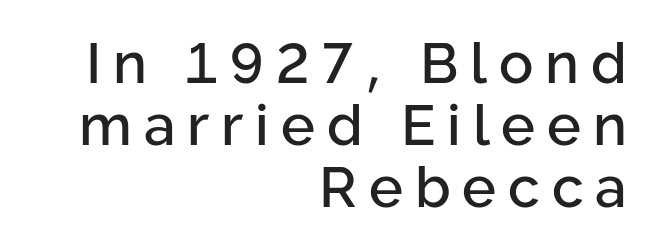
The tracking reads as deliberately expanded to a designer's eye. Quick note: interline space is minimal. These lines are rendered in a variable-pitch font. Descender tails drop into unmarked territory. This is sans-serif lettering, the kind often seen on screens and signage.
